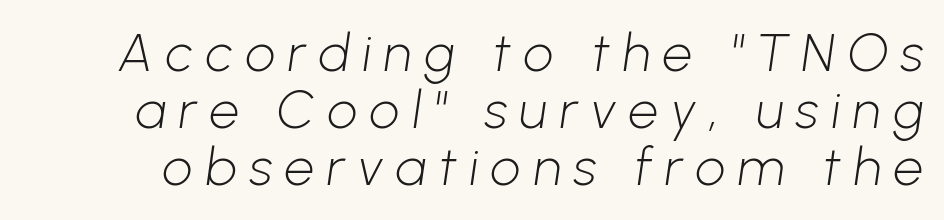
Q: Is the text bold? A: No.
Q: Is the typeface a serif or a sans-serif typeface? A: Sans-serif.
Q: Is the text underlined? A: No.
Q: Is the spacing between letters normal or unusually wide? A: Unusually wide.
Q: Is the spacing between lines tight, normal or loose? A: Tight.
Q: Width (condensed, normal, or wide)? A: Normal.
Q: Stroke contrast? A: Low.
Q: x-height? A: Medium.
Q: Monospaced? A: No.
